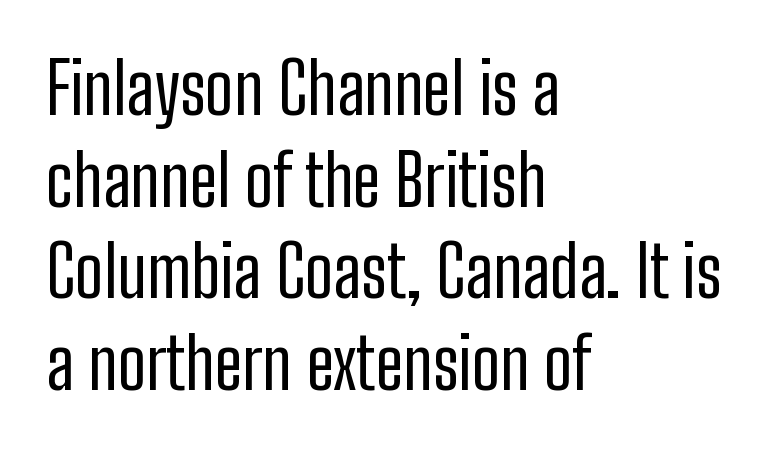
The image shows 70 px regular-weight, condensed sans-serif type, upright; set left-aligned, normal line spacing (1.31x), normal letter spacing, not underlined; low stroke contrast and a medium x-height.
